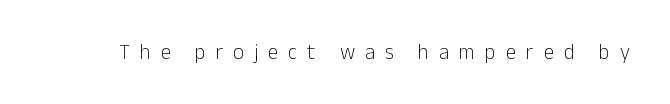
Q: Is the text bold? A: No.
Q: Is the text italic (slanted)? A: No, it is upright.
Q: Is the text underlined? A: No.
Q: Is the spacing between letters normal or unusually wide? A: Unusually wide.
